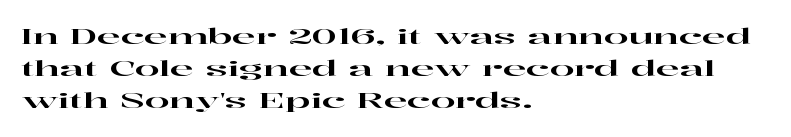
{"italic": "no", "underline": "no", "align": "left", "line_spacing": "normal", "line_spacing_ratio": 1.46, "letter_spacing": "normal", "letter_spacing_em": 0.0, "glyph_px": 22}
